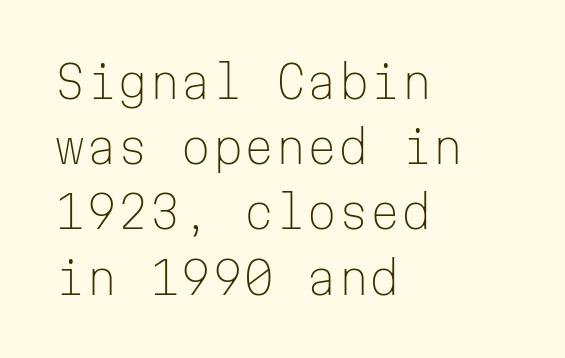
The image shows 45 px light sans-serif type, upright, monospaced; set left-aligned, normal line spacing (1.45x), normal letter spacing, not underlined; low stroke contrast and a medium x-height.
